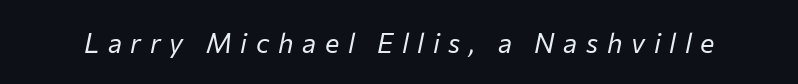
Q: Is the text bold? A: No.
Q: Is the text italic (slanted)? A: Yes, it leans right by about 12 degrees.
Q: Is the text underlined? A: No.
Q: Is the spacing between letters normal or unusually wide? A: Unusually wide.
